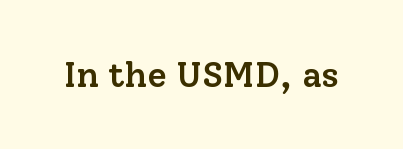
Q: Is the text bold? A: Semi-bold.
Q: Is the text italic (slanted)? A: No, it is upright.
Q: Is the typeface a serif or a sans-serif typeface? A: Serif.
Q: Is the text underlined? A: No.
Q: Is the spacing between letters normal or unusually wide? A: Normal.
Q: Width (condensed, normal, or wide)? A: Normal.
Q: Stroke contrast? A: Low.
Q: x-height? A: Medium.
Q: Monospaced? A: No.
